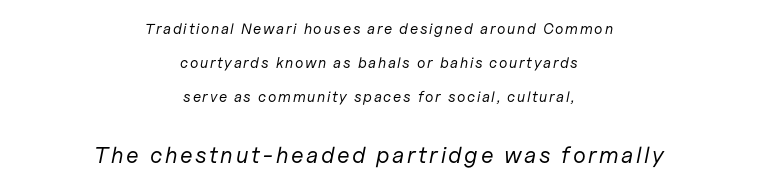
{"italic": "yes", "lean": "right", "slant_degrees": 11, "bold": "no", "underline": "no", "align": "center", "line_spacing": "loose", "line_spacing_ratio": 2.27, "larger_block": "second", "size_ratio": 1.53, "glyph_px": 23}
